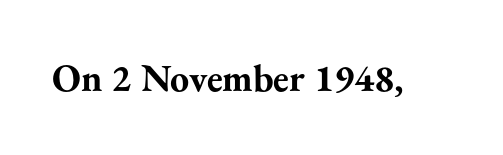
The letters stand upright; this is a roman face. Each letter keeps its own natural width here, so spacing adapts to shape. Inter-character spacing is left at the font's built-in metrics. You can tell from the footed stems that serif type was used. Has an underline been added? It has not. Does the weight exceed regular? Yes, all the way to bold.
